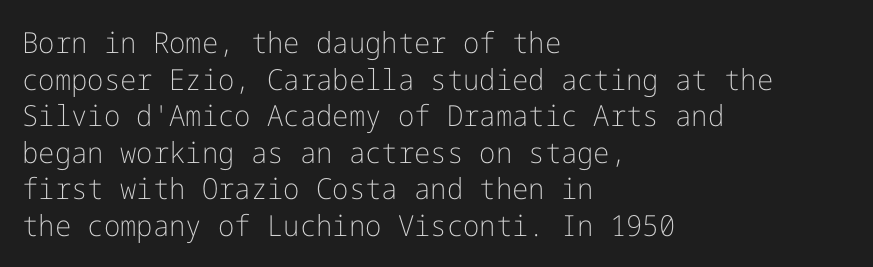
{"serif": "no", "italic": "no", "bold": "no", "weight": "light", "width": "normal", "stroke_contrast": "low", "x_height": "medium", "underline": "no", "align": "left", "line_spacing": "normal", "line_spacing_ratio": 1.26, "letter_spacing": "normal", "letter_spacing_em": 0.0, "glyph_px": 29}
